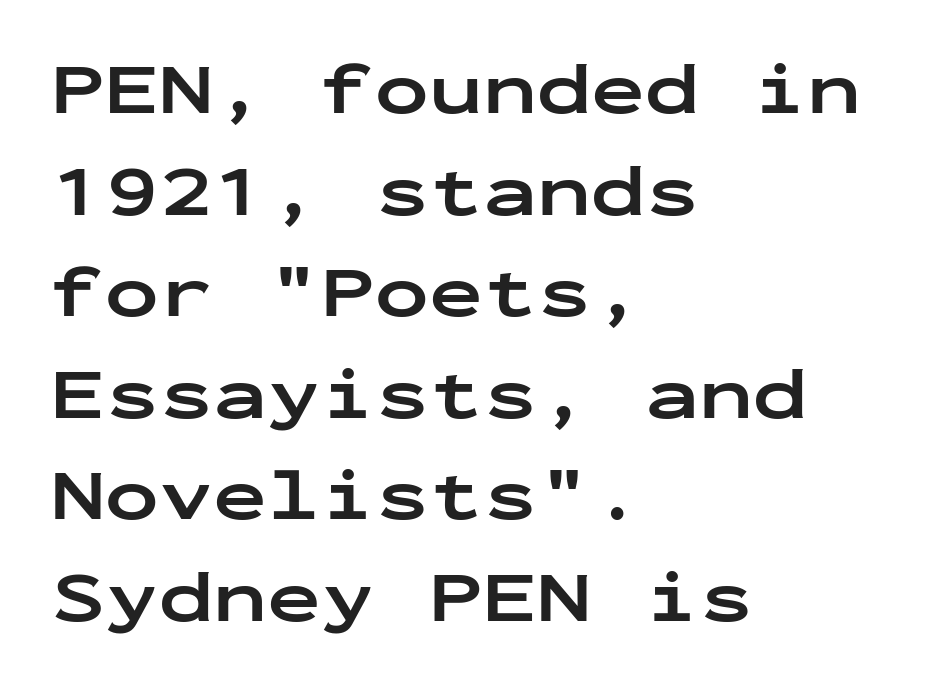
Q: Is the text bold? A: Yes.
Q: Is the text italic (slanted)? A: No, it is upright.
Q: Is the typeface a serif or a sans-serif typeface? A: Sans-serif.
Q: Is the text underlined? A: No.
Q: How is the paragraph aligned? A: Left-aligned.
Q: Is the spacing between letters normal or unusually wide? A: Normal.
Q: Is the spacing between lines tight, normal or loose? A: Normal.
Q: Width (condensed, normal, or wide)? A: Wide.
Q: Stroke contrast? A: Low.
Q: x-height? A: Medium.
Q: Monospaced? A: Yes.
